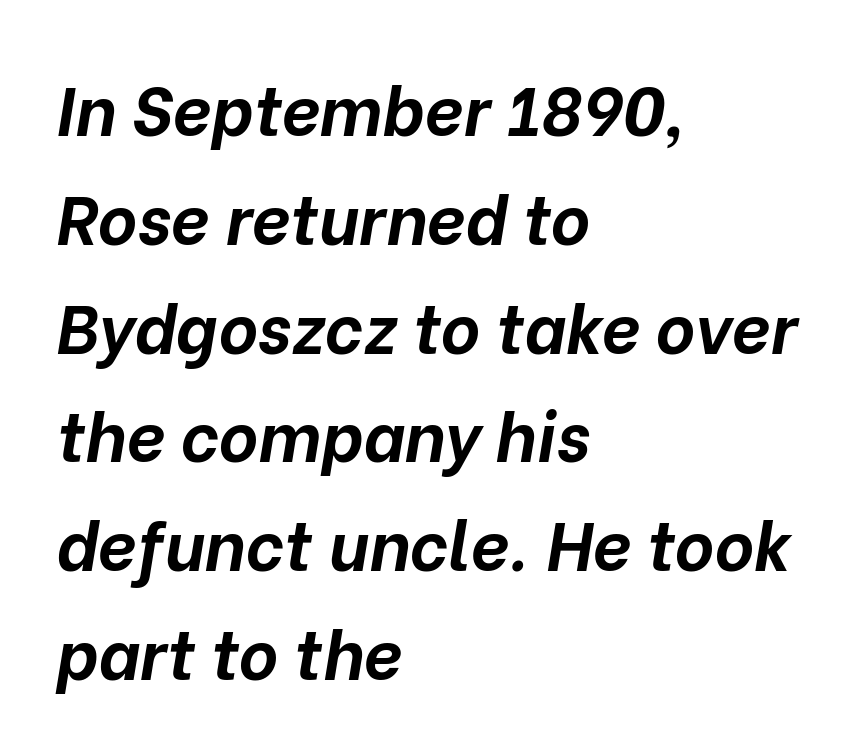
Emphasis by weight is at full strength: bold. Leading: standard. The passage shown is typed in a proportional face where columns would drift. The space directly below the letters is spotless. Slant detected: the letters are inclined. The face used here is rendered with its standard letterfit.
